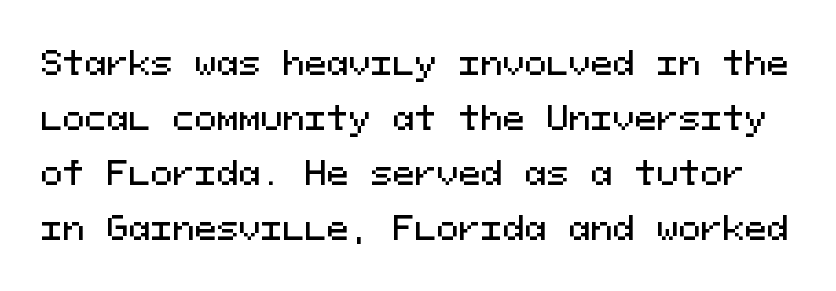
The image shows 33 px sans-serif type, upright, monospaced; set normal line spacing (1.67x), normal letter spacing, not underlined; medium stroke contrast and a medium x-height.
